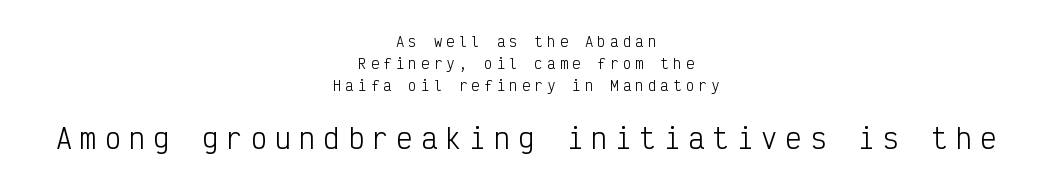
{"italic": "no", "bold": "no", "underline": "no", "align": "center", "line_spacing": "normal", "line_spacing_ratio": 1.57, "letter_spacing": "wide", "letter_spacing_em": 0.3, "larger_block": "second", "size_ratio": 1.93, "glyph_px": 27}
